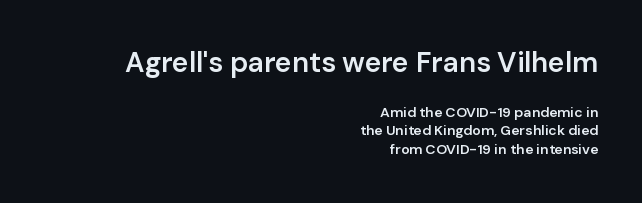
Q: Is the text bold? A: Semi-bold.
Q: Is the text italic (slanted)? A: No, it is upright.
Q: Is the typeface a serif or a sans-serif typeface? A: Sans-serif.
Q: Is the text underlined? A: No.
Q: How is the paragraph aligned? A: Right-aligned.
Q: Is the spacing between letters normal or unusually wide? A: Normal.
Q: Is the spacing between lines tight, normal or loose? A: Normal.
Q: Which block of text is set in a larger size, the first (top) or the second (bottom)? A: The first (top) one.
Q: Width (condensed, normal, or wide)? A: Normal.
Q: Stroke contrast? A: Low.
Q: x-height? A: Medium.
Q: Monospaced? A: No.
